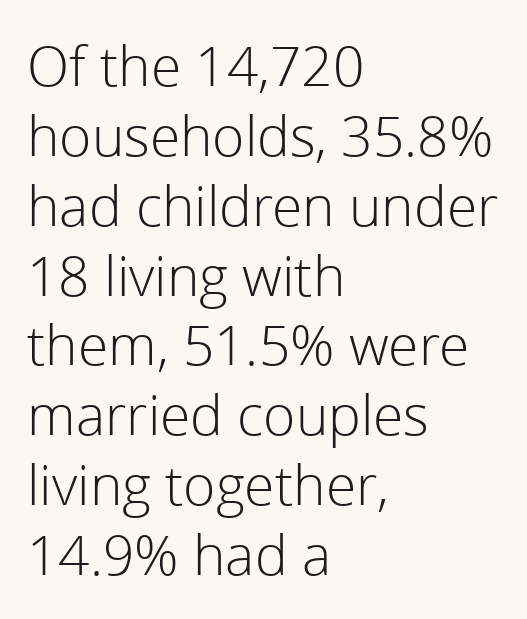
Q: Is the text bold? A: No.
Q: Is the text italic (slanted)? A: No, it is upright.
Q: Is the typeface a serif or a sans-serif typeface? A: Sans-serif.
Q: Is the text underlined? A: No.
Q: How is the paragraph aligned? A: Left-aligned.
Q: Is the spacing between letters normal or unusually wide? A: Normal.
Q: Is the spacing between lines tight, normal or loose? A: Normal.
Q: Width (condensed, normal, or wide)? A: Normal.
Q: x-height? A: Medium.
Q: Monospaced? A: No.
